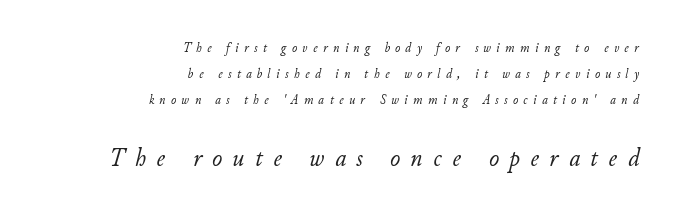
Q: Is the text bold? A: No.
Q: Is the text italic (slanted)? A: Yes, it leans right by about 11 degrees.
Q: Is the text underlined? A: No.
Q: How is the paragraph aligned? A: Right-aligned.
Q: Is the spacing between letters normal or unusually wide? A: Unusually wide.
Q: Which block of text is set in a larger size, the first (top) or the second (bottom)? A: The second (bottom) one.
